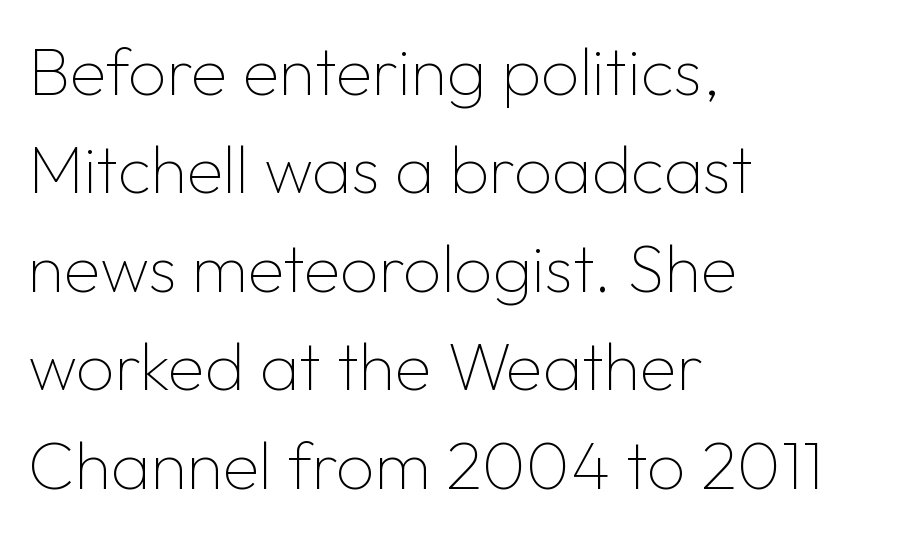
The image shows 67 px thin sans-serif type, upright; set left-aligned, normal line spacing (1.47x), normal letter spacing, not underlined; low stroke contrast and a medium x-height.
